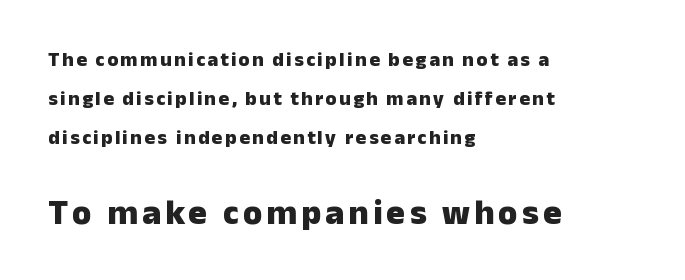
{"serif": "no", "italic": "no", "bold": "yes", "weight": "heavy", "width": "normal", "stroke_contrast": "low", "x_height": "medium", "monospaced": "no", "underline": "no", "align": "left", "line_spacing": "loose", "line_spacing_ratio": 1.94, "larger_block": "second", "size_ratio": 1.75, "glyph_px": 35}
